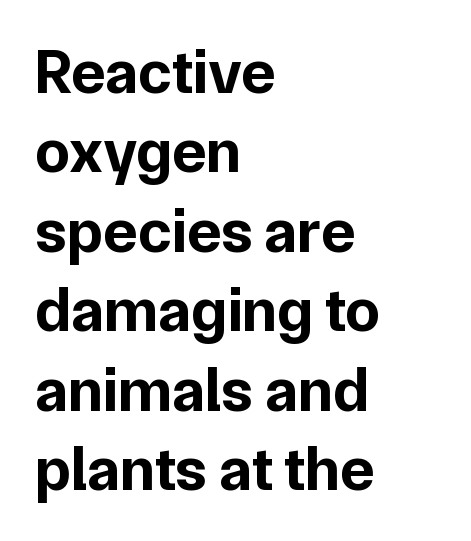
Q: Is the text bold? A: Yes.
Q: Is the text italic (slanted)? A: No, it is upright.
Q: Is the typeface a serif or a sans-serif typeface? A: Sans-serif.
Q: Is the text underlined? A: No.
Q: How is the paragraph aligned? A: Left-aligned.
Q: Is the spacing between letters normal or unusually wide? A: Normal.
Q: Is the spacing between lines tight, normal or loose? A: Normal.
Q: Width (condensed, normal, or wide)? A: Normal.
Q: Stroke contrast? A: Low.
Q: x-height? A: Medium.
Q: Monospaced? A: No.
